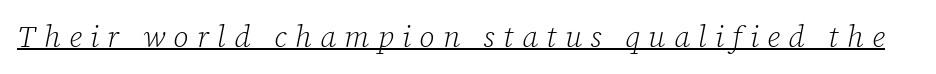
Q: Is the text bold? A: No.
Q: Is the text italic (slanted)? A: Yes, it leans right by about 12 degrees.
Q: Is the typeface a serif or a sans-serif typeface? A: Serif.
Q: Is the text underlined? A: Yes.
Q: Is the spacing between letters normal or unusually wide? A: Unusually wide.
Q: Width (condensed, normal, or wide)? A: Normal.
Q: Stroke contrast? A: Low.
Q: x-height? A: Medium.
Q: Monospaced? A: No.
